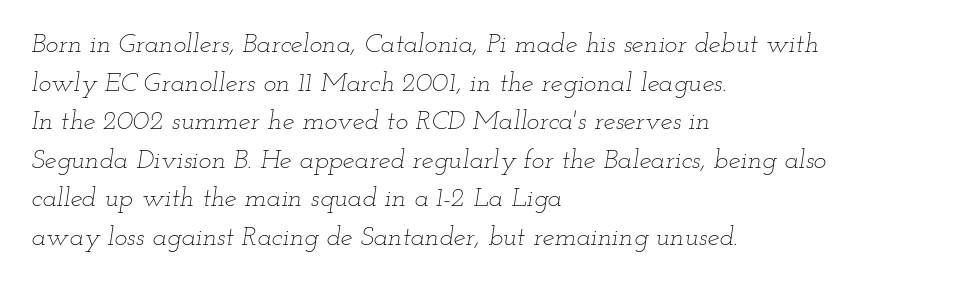
The image shows 27 px text type, italic (leaning right); set left-aligned, normal line spacing (1.43x), normal letter spacing, not underlined.
